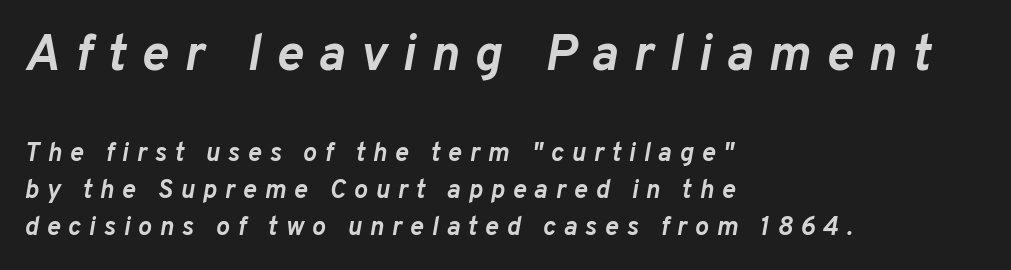
{"italic": "yes", "lean": "right", "slant_degrees": 10, "bold": "yes", "weight": "semibold", "width": "normal", "stroke_contrast": "low", "x_height": "medium", "monospaced": "no", "underline": "no", "align": "left", "line_spacing": "normal", "line_spacing_ratio": 1.43, "letter_spacing": "wide", "letter_spacing_em": 0.3, "larger_block": "first", "size_ratio": 1.96, "glyph_px": 51}
